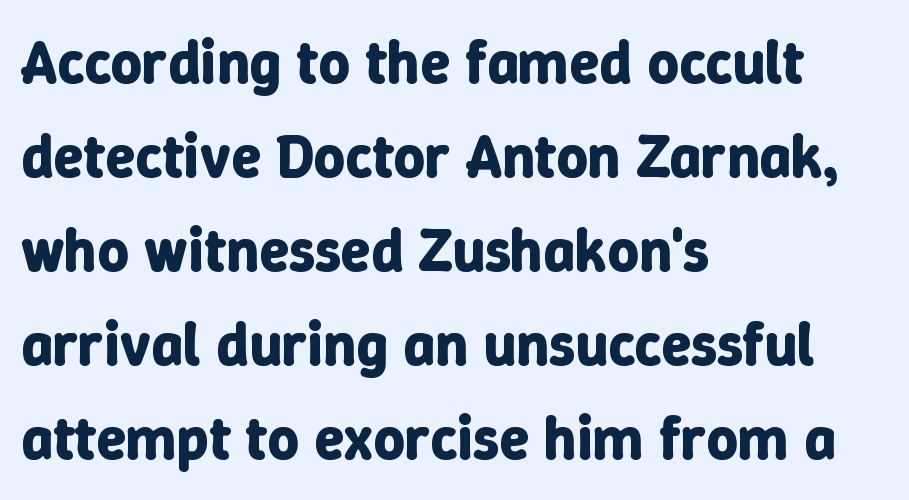
{"italic": "no", "bold": "yes", "weight": "bold", "width": "normal", "stroke_contrast": "low", "x_height": "medium", "monospaced": "no", "underline": "no", "align": "left", "line_spacing": "normal", "line_spacing_ratio": 1.54, "letter_spacing": "normal", "letter_spacing_em": 0.0, "glyph_px": 61}
